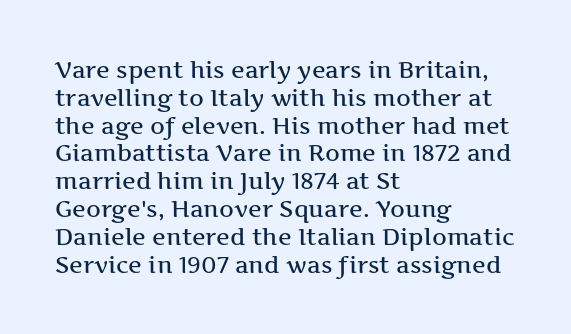
Q: Is the text italic (slanted)? A: No, it is upright.
Q: Is the text underlined? A: No.
Q: How is the paragraph aligned? A: Left-aligned.
Q: Is the spacing between letters normal or unusually wide? A: Normal.
